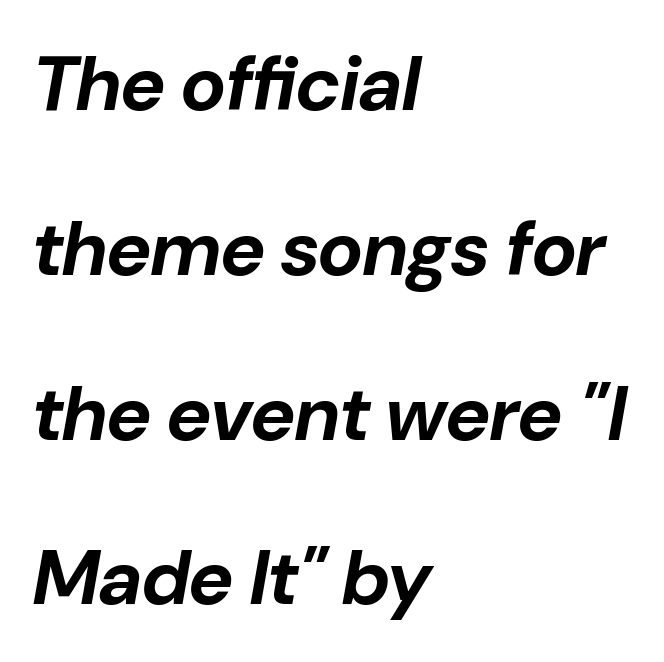
Varying glyph widths throughout — classic text-font behaviour. In terms of posture, this sample is oblique. Pretty heavy lettering here — definitely bold. Reading down the block, your eye returns to a fixed left position each line. A great deal of white space separates one row of letters from the next.
